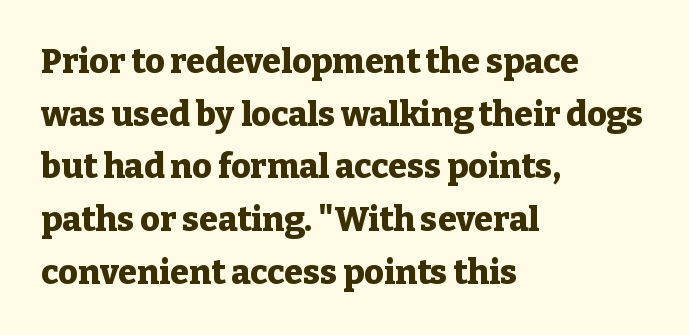
A typesetter would call this proportional, since set widths differ per character. Strong, thick strokes mark this as bold type. These lines stack with their left ends in a neat column. The letters sit at their default tracking, neither squeezed nor spread.
